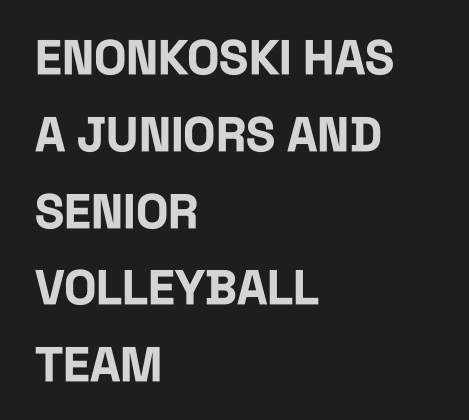
The image shows 48 px bold, condensed sans-serif type, upright; set left-aligned, normal line spacing (1.6x), normal letter spacing, not underlined; low stroke contrast and a large x-height.
